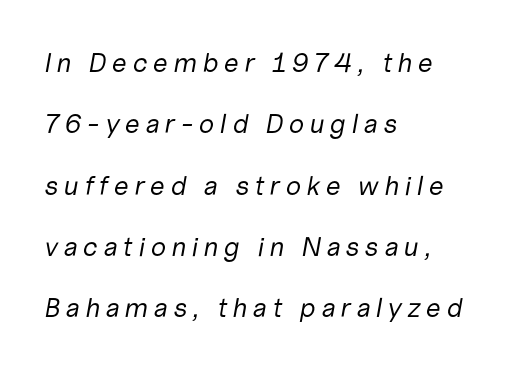
A typesetter would call this leading open, well beyond the default. The letters are slanted; this is an italic face. The letterforms sit at book weight or below. Check the space under the baseline: it is left empty.
